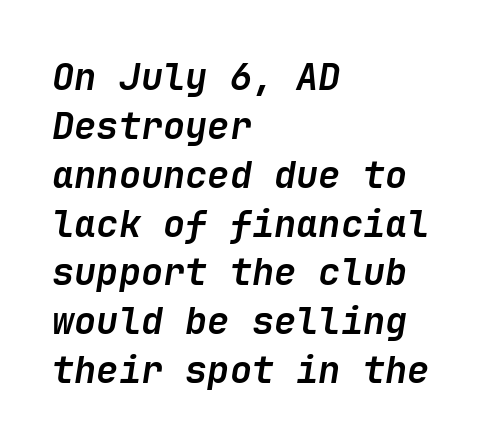
{"italic": "yes", "lean": "right", "slant_degrees": 9, "bold": "yes", "weight": "semibold", "width": "normal", "stroke_contrast": "low", "x_height": "medium", "underline": "no", "align": "left", "line_spacing": "normal", "line_spacing_ratio": 1.32, "letter_spacing": "normal", "letter_spacing_em": 0.0, "glyph_px": 37}
